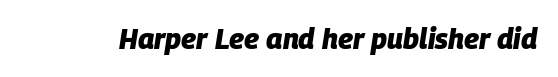
The tracking reads as untouched default to a designer's eye. The letters are slanted; this is an italic face. On the weight axis this lands at bold, roughly 700. Looks like regular typesetting: each glyph gets only the width it needs. Anything drawn beneath the words? Only blank space.
